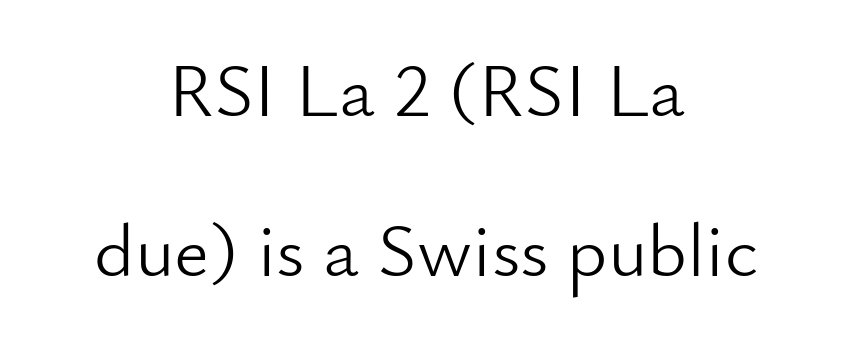
{"serif": "no", "italic": "no", "bold": "no", "weight": "light", "width": "normal", "stroke_contrast": "low", "x_height": "small", "monospaced": "no", "underline": "no", "align": "center", "line_spacing": "loose", "line_spacing_ratio": 2.1, "letter_spacing": "normal", "letter_spacing_em": 0.0, "glyph_px": 76}
